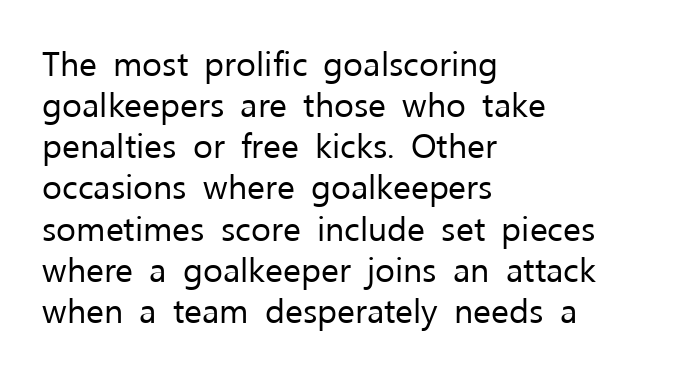
Ink coverage per letter is moderate at most. The paragraph has a hard left edge and a soft right edge. Beneath every word, the page is bare. Nope, no serifs anywhere on these letters. Think of a printed novel: that variable character pitch is what you see here.
